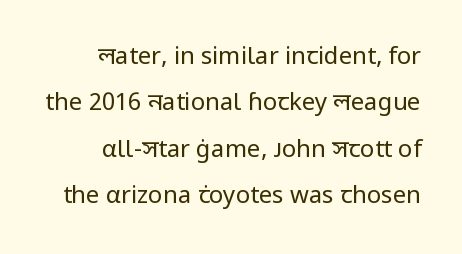
Q: Is the text bold? A: No.
Q: Is the text italic (slanted)? A: No, it is upright.
Q: Is the text underlined? A: No.
Q: Is the spacing between letters normal or unusually wide? A: Normal.
Q: Is the spacing between lines tight, normal or loose? A: Loose.
